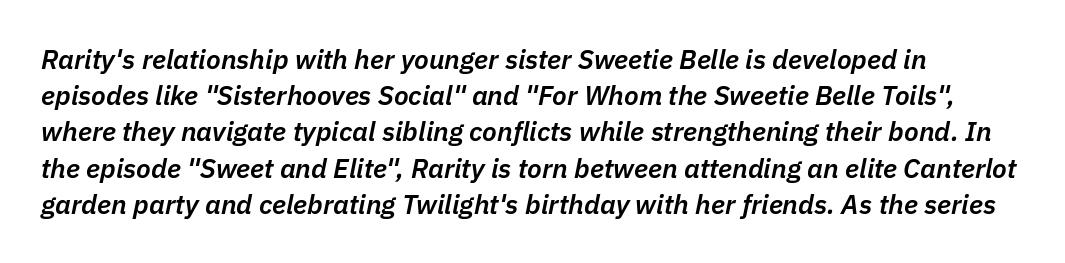
{"italic": "yes", "lean": "right", "slant_degrees": 11, "bold": "semi", "underline": "no", "line_spacing": "normal", "line_spacing_ratio": 1.34, "letter_spacing": "normal", "letter_spacing_em": 0.0, "glyph_px": 27}
